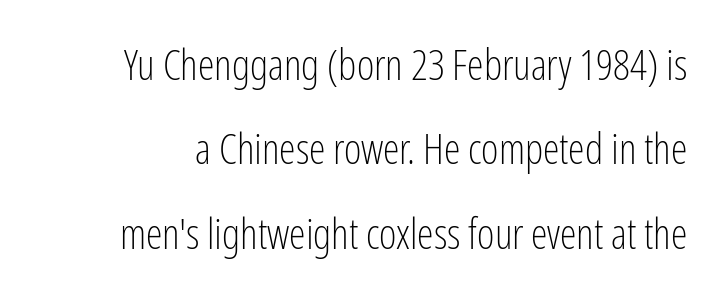
Upright lettering throughout. The weight tops out at a normal text grade. Does extra space separate the letters? No, they use regular spacing. Does the type have serifs? No, each stem ends abruptly. A bare baseline throughout the passage. Is this a fixed-width face? No — the glyphs have proportional, varying widths.
